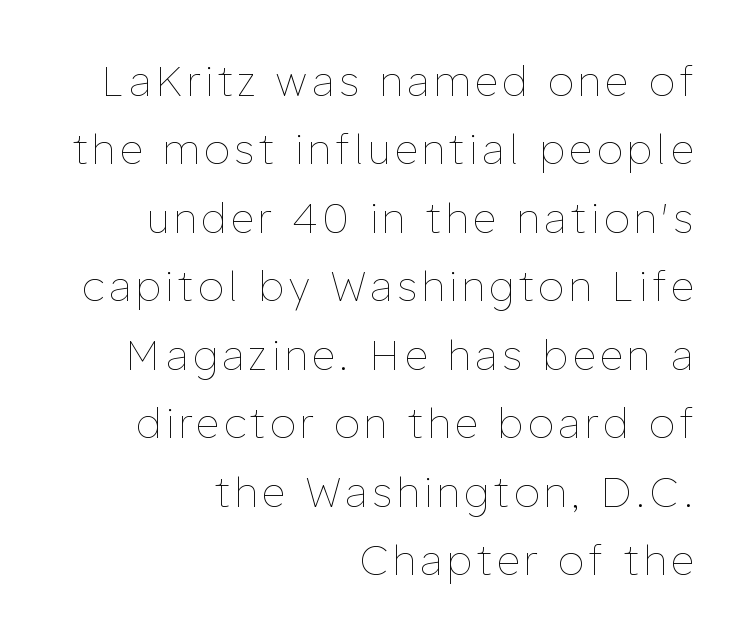
Q: Is the text bold? A: No.
Q: Is the text italic (slanted)? A: No, it is upright.
Q: Is the text underlined? A: No.
Q: How is the paragraph aligned? A: Right-aligned.
Q: Is the spacing between lines tight, normal or loose? A: Normal.
Q: Width (condensed, normal, or wide)? A: Normal.
Q: Stroke contrast? A: Low.
Q: x-height? A: Medium.
Q: Monospaced? A: No.
